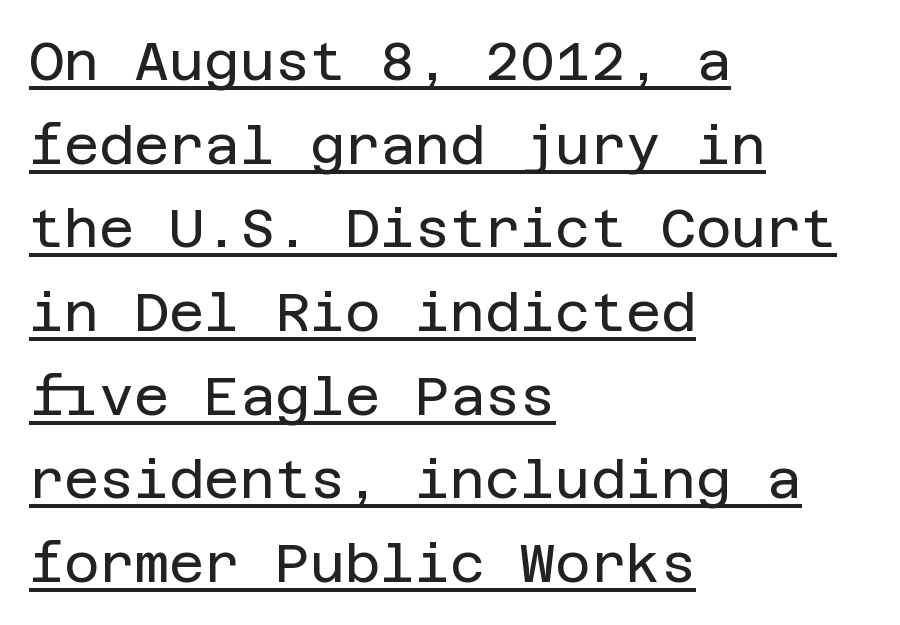
Q: Is the text bold? A: No.
Q: Is the text italic (slanted)? A: No, it is upright.
Q: Is the typeface a serif or a sans-serif typeface? A: Sans-serif.
Q: Is the text underlined? A: Yes.
Q: How is the paragraph aligned? A: Left-aligned.
Q: Is the spacing between letters normal or unusually wide? A: Normal.
Q: Is the spacing between lines tight, normal or loose? A: Normal.
Q: Width (condensed, normal, or wide)? A: Normal.
Q: Stroke contrast? A: Low.
Q: x-height? A: Large.
